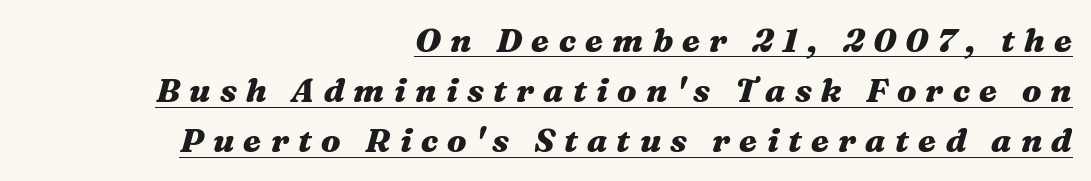
Reading down the block, your eye finds every line finishing at a fixed right position. Typesetter's note: full bold, strokes at maximum text heaviness. Would a proofreader flag this as italicized? Yes. Whoever set this chose a conventional vertical rhythm. Compared with undecorated copy, this sample adds a rule below the words.
